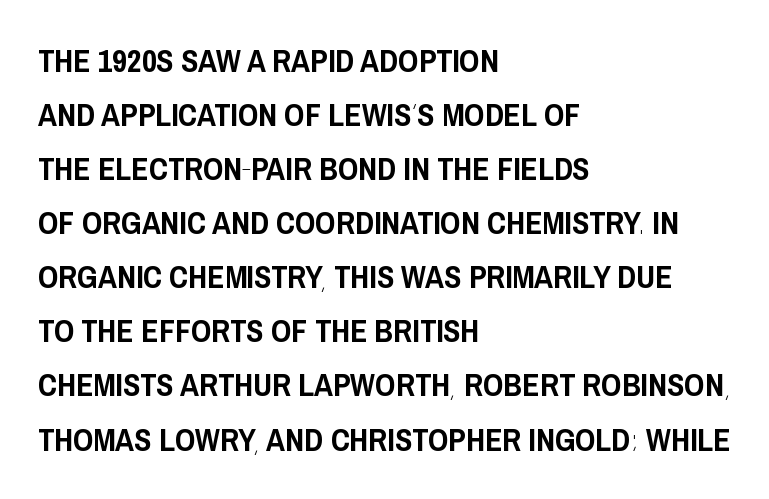
The image shows 32 px condensed sans-serif type, upright; set left-aligned, normal line spacing (1.69x), normal letter spacing, not underlined; low stroke contrast and a large x-height.
